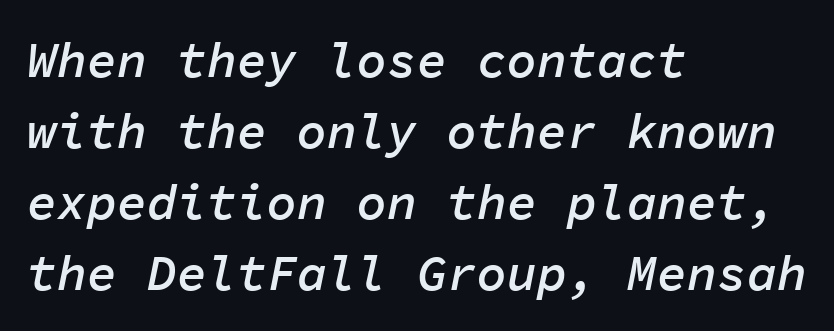
The image shows 50 px semibold type, italic (leaning right), monospaced; set left-aligned, normal line spacing (1.42x), normal letter spacing, not underlined; low stroke contrast and a medium x-height.
